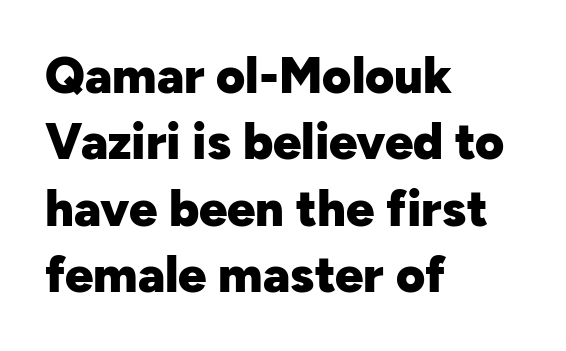
The image shows 50 px heavy sans-serif type, upright; set left-aligned, normal line spacing (1.33x), normal letter spacing, not underlined; low stroke contrast and a medium x-height.
